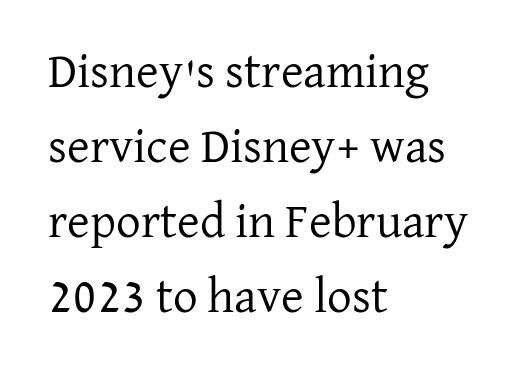
Q: Is the text bold? A: No.
Q: Is the text italic (slanted)? A: No, it is upright.
Q: Is the typeface a serif or a sans-serif typeface? A: Serif.
Q: Is the text underlined? A: No.
Q: How is the paragraph aligned? A: Left-aligned.
Q: Is the spacing between letters normal or unusually wide? A: Normal.
Q: Is the spacing between lines tight, normal or loose? A: Normal.
Q: Width (condensed, normal, or wide)? A: Normal.
Q: Stroke contrast? A: Low.
Q: x-height? A: Medium.
Q: Monospaced? A: No.
